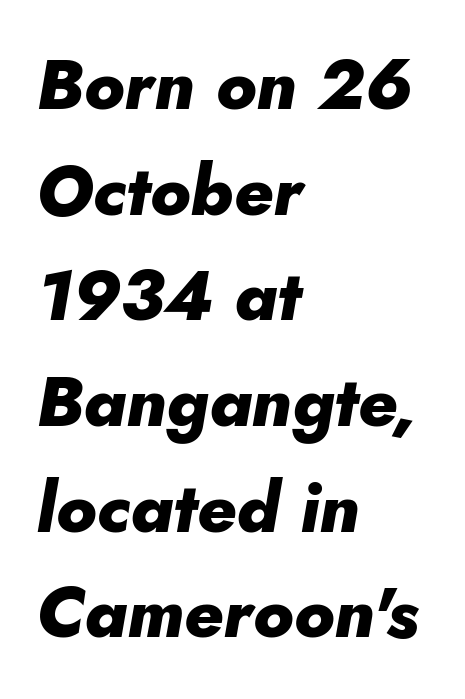
{"italic": "yes", "lean": "right", "slant_degrees": 10, "bold": "yes", "weight": "heavy", "width": "normal", "stroke_contrast": "low", "x_height": "small", "monospaced": "no", "underline": "no", "align": "left", "line_spacing": "normal", "line_spacing_ratio": 1.51, "letter_spacing": "normal", "letter_spacing_em": 0.0, "glyph_px": 70}
